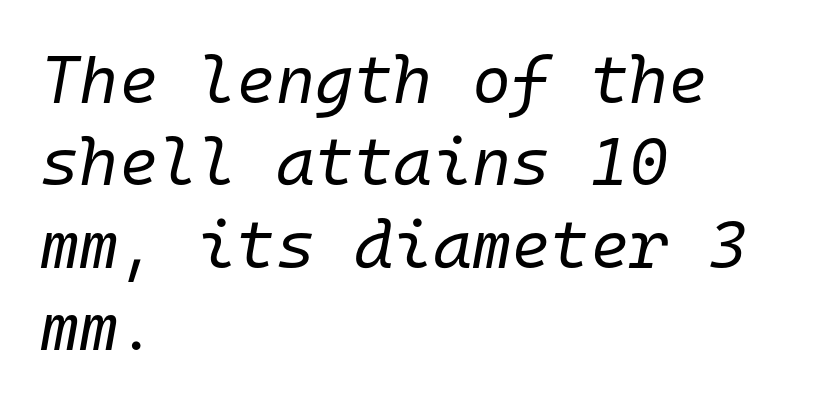
The image shows 67 px regular-weight type, italic (leaning right), monospaced; set left-aligned, line spacing 1.23x, normal letter spacing, not underlined; low stroke contrast and a medium x-height.
